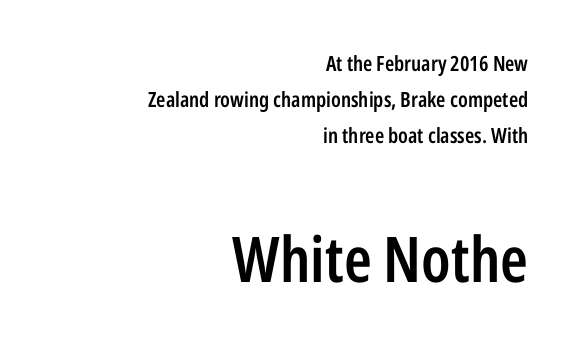
Bare-footed words on every line. Short note: letters normally spaced. These lines are composed in type without serifs. These two chunks differ in scale, with the bottom chunk taking the larger measure. Heft: intermediate — a semibold. The lettering holds an erect, upright posture throughout.
